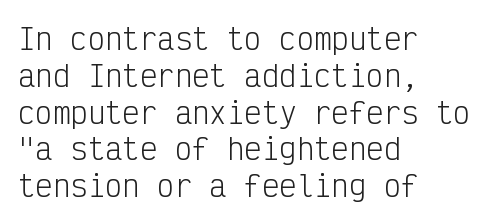
The image shows 29 px light, condensed sans-serif type, upright, monospaced; set left-aligned, normal line spacing (1.27x), normal letter spacing, not underlined; low stroke contrast and a medium x-height.
